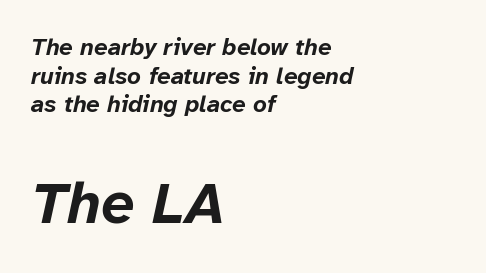
{"italic": "yes", "lean": "right", "slant_degrees": 12, "bold": "yes", "weight": "bold", "width": "normal", "stroke_contrast": "low", "x_height": "medium", "monospaced": "no", "underline": "no", "align": "left", "line_spacing_ratio": 1.19, "letter_spacing": "normal", "letter_spacing_em": 0.0, "larger_block": "second", "size_ratio": 2.46, "glyph_px": 59}
